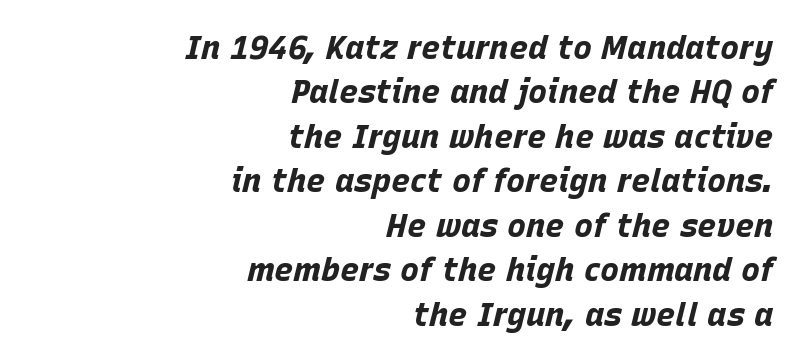
There's an unmistakable incline to the writing here. Lines of text with bare space underneath. Line endings align vertically; line beginnings do not. Do the characters align in a grid? No, the font is proportional.
